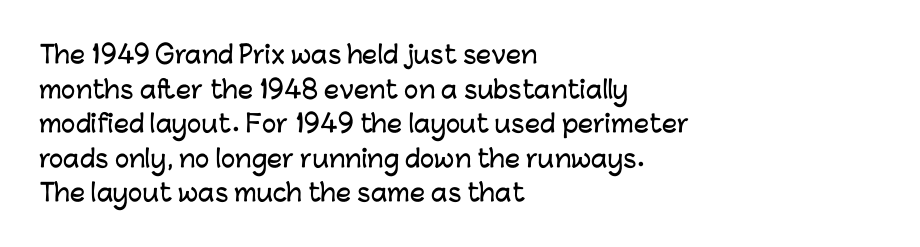
Q: Is the text italic (slanted)? A: No, it is upright.
Q: Is the text underlined? A: No.
Q: How is the paragraph aligned? A: Left-aligned.
Q: Is the spacing between letters normal or unusually wide? A: Normal.
Q: Is the spacing between lines tight, normal or loose? A: Normal.
